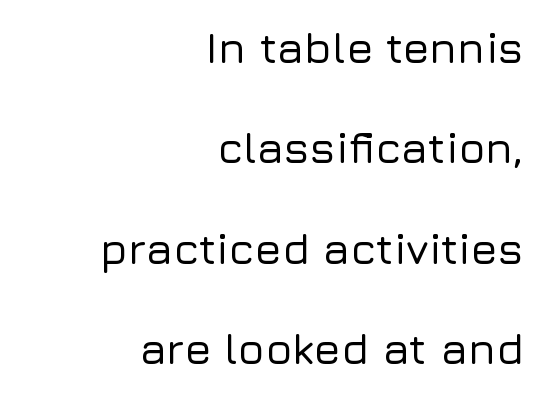
Q: Is the text italic (slanted)? A: No, it is upright.
Q: Is the typeface a serif or a sans-serif typeface? A: Sans-serif.
Q: Is the text underlined? A: No.
Q: How is the paragraph aligned? A: Right-aligned.
Q: Is the spacing between letters normal or unusually wide? A: Normal.
Q: Is the spacing between lines tight, normal or loose? A: Loose.
Q: Width (condensed, normal, or wide)? A: Normal.
Q: Stroke contrast? A: Low.
Q: x-height? A: Medium.
Q: Monospaced? A: No.
